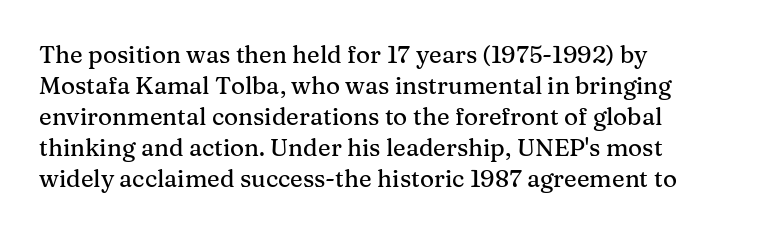
{"italic": "no", "underline": "no", "align": "left", "line_spacing": "normal", "line_spacing_ratio": 1.29, "letter_spacing": "normal", "letter_spacing_em": 0.0, "glyph_px": 24}
